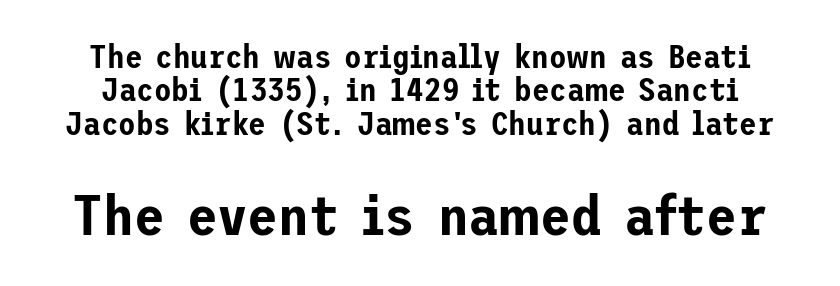
{"serif": "no", "italic": "no", "width": "normal", "stroke_contrast": "low", "x_height": "medium", "underline": "no", "line_spacing": "tight", "line_spacing_ratio": 1.04, "letter_spacing": "normal", "letter_spacing_em": 0.0, "larger_block": "second", "size_ratio": 1.75, "glyph_px": 56}
